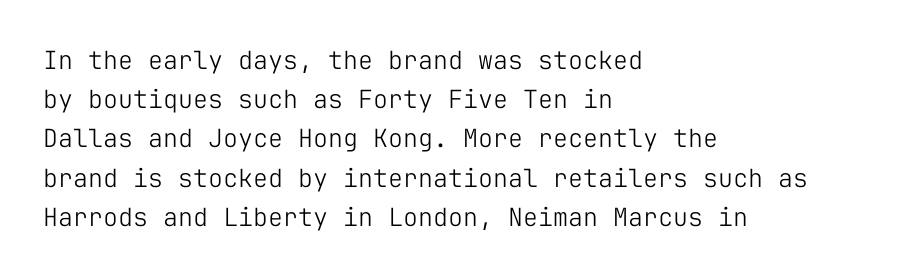
{"italic": "no", "bold": "no", "underline": "no", "align": "left", "line_spacing": "normal", "line_spacing_ratio": 1.57, "letter_spacing": "normal", "letter_spacing_em": 0.0, "glyph_px": 25}
